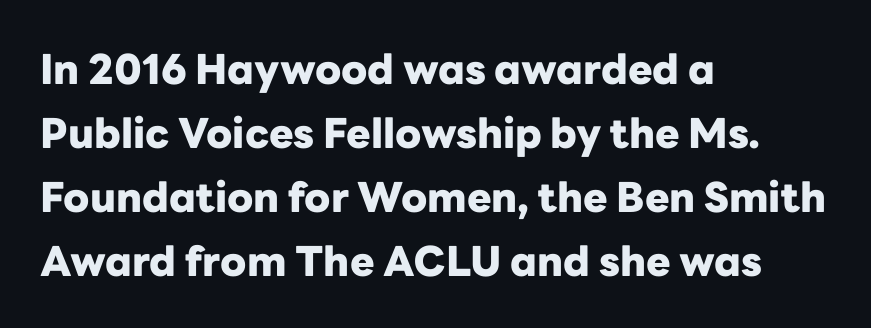
Q: Is the text bold? A: Yes.
Q: Is the text italic (slanted)? A: No, it is upright.
Q: Is the typeface a serif or a sans-serif typeface? A: Sans-serif.
Q: Is the text underlined? A: No.
Q: How is the paragraph aligned? A: Left-aligned.
Q: Is the spacing between letters normal or unusually wide? A: Normal.
Q: Is the spacing between lines tight, normal or loose? A: Normal.
Q: Width (condensed, normal, or wide)? A: Normal.
Q: Stroke contrast? A: Low.
Q: x-height? A: Medium.
Q: Monospaced? A: No.
